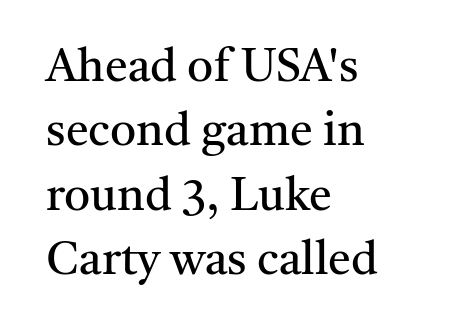
Q: Is the text bold? A: No.
Q: Is the text italic (slanted)? A: No, it is upright.
Q: Is the typeface a serif or a sans-serif typeface? A: Serif.
Q: Is the text underlined? A: No.
Q: How is the paragraph aligned? A: Left-aligned.
Q: Is the spacing between letters normal or unusually wide? A: Normal.
Q: Is the spacing between lines tight, normal or loose? A: Normal.
Q: Width (condensed, normal, or wide)? A: Normal.
Q: Stroke contrast? A: Medium.
Q: x-height? A: Medium.
Q: Monospaced? A: No.
